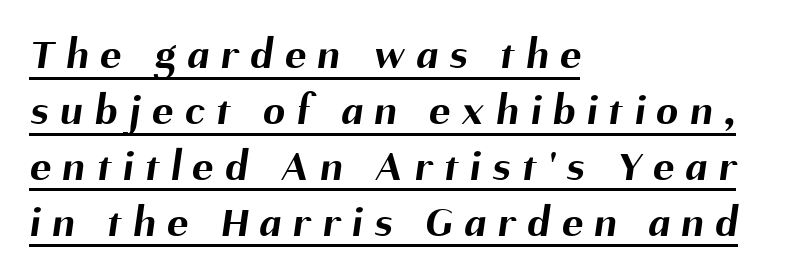
{"serif": "no", "bold": "yes", "weight": "bold", "width": "normal", "stroke_contrast": "medium", "x_height": "medium", "monospaced": "no", "underline": "yes", "align": "left", "line_spacing": "normal", "line_spacing_ratio": 1.27, "letter_spacing": "wide", "letter_spacing_em": 0.27, "glyph_px": 44}
